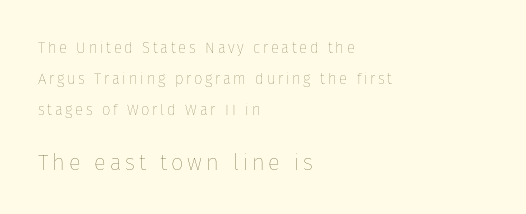
The image shows 22 px text type, upright; set left-aligned, loose line spacing (2.07x), not underlined; the second (bottom) block is 1.47x larger.
